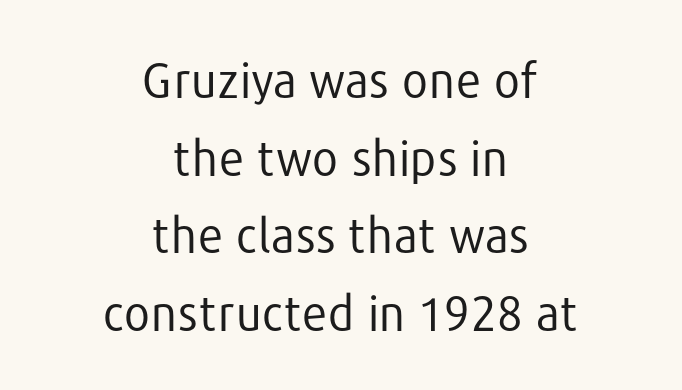
{"serif": "no", "italic": "no", "bold": "no", "weight": "regular", "width": "normal", "stroke_contrast": "low", "x_height": "medium", "monospaced": "no", "underline": "no", "align": "center", "line_spacing": "normal", "line_spacing_ratio": 1.65, "letter_spacing": "normal", "letter_spacing_em": 0.0, "glyph_px": 47}
